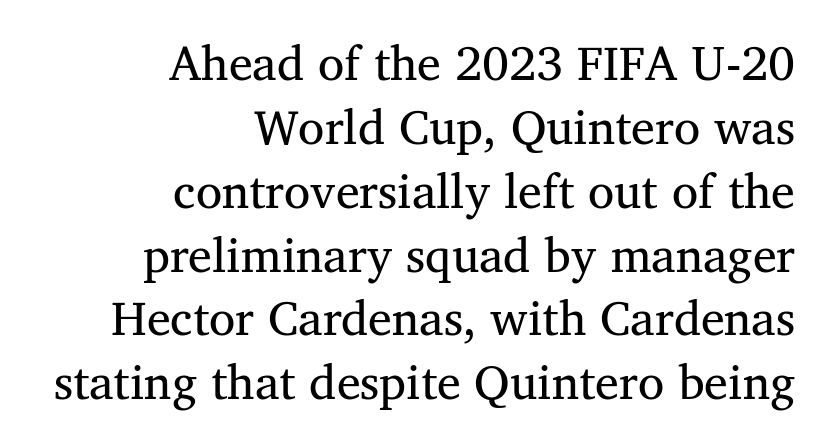
Q: Is the text bold? A: No.
Q: Is the text italic (slanted)? A: No, it is upright.
Q: Is the typeface a serif or a sans-serif typeface? A: Serif.
Q: Is the text underlined? A: No.
Q: How is the paragraph aligned? A: Right-aligned.
Q: Is the spacing between letters normal or unusually wide? A: Normal.
Q: Is the spacing between lines tight, normal or loose? A: Normal.
Q: Width (condensed, normal, or wide)? A: Normal.
Q: Stroke contrast? A: Medium.
Q: x-height? A: Medium.
Q: Monospaced? A: No.
